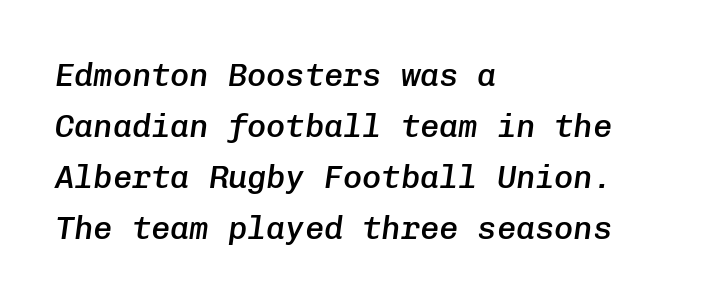
{"italic": "yes", "lean": "right", "slant_degrees": 8, "bold": "semi", "weight": "semibold", "width": "normal", "stroke_contrast": "low", "x_height": "medium", "monospaced": "yes", "underline": "no", "align": "left", "line_spacing": "normal", "line_spacing_ratio": 1.59, "letter_spacing": "normal", "letter_spacing_em": 0.0, "glyph_px": 32}
